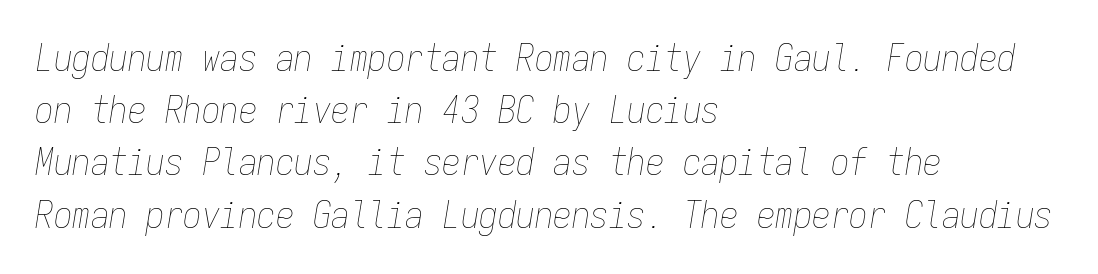
Q: Is the text bold? A: No.
Q: Is the text italic (slanted)? A: Yes, it leans right by about 9 degrees.
Q: Is the text underlined? A: No.
Q: How is the paragraph aligned? A: Left-aligned.
Q: Is the spacing between letters normal or unusually wide? A: Normal.
Q: Is the spacing between lines tight, normal or loose? A: Normal.
Q: Width (condensed, normal, or wide)? A: Condensed.
Q: Stroke contrast? A: Low.
Q: x-height? A: Medium.
Q: Monospaced? A: Yes.
